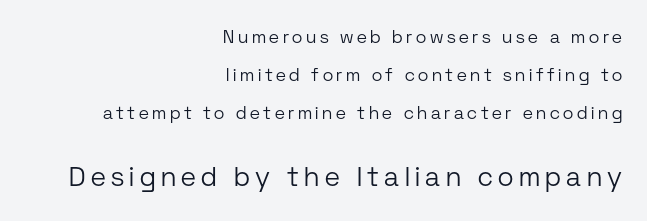
{"italic": "no", "bold": "no", "underline": "no", "align": "right", "line_spacing": "loose", "line_spacing_ratio": 2.1, "letter_spacing": "wide", "letter_spacing_em": 0.2, "larger_block": "second", "size_ratio": 1.5, "glyph_px": 27}
